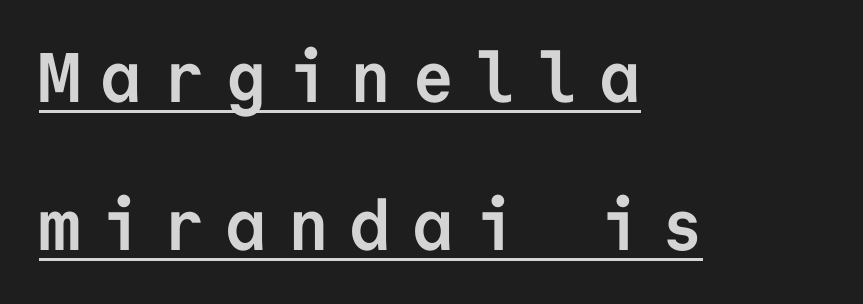
The image shows 70 px semibold sans-serif type, upright, monospaced; set left-aligned, loose line spacing (2.12x), unusually wide letter spacing (+0.31 em), underlined; low stroke contrast and a medium x-height.
